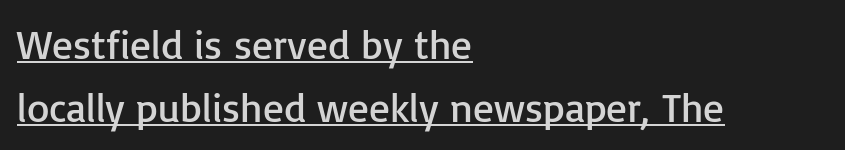
{"serif": "no", "italic": "no", "bold": "no", "weight": "regular", "width": "normal", "stroke_contrast": "low", "x_height": "medium", "monospaced": "no", "underline": "yes", "align": "left", "line_spacing": "normal", "line_spacing_ratio": 1.53, "letter_spacing": "normal", "letter_spacing_em": 0.0, "glyph_px": 41}
